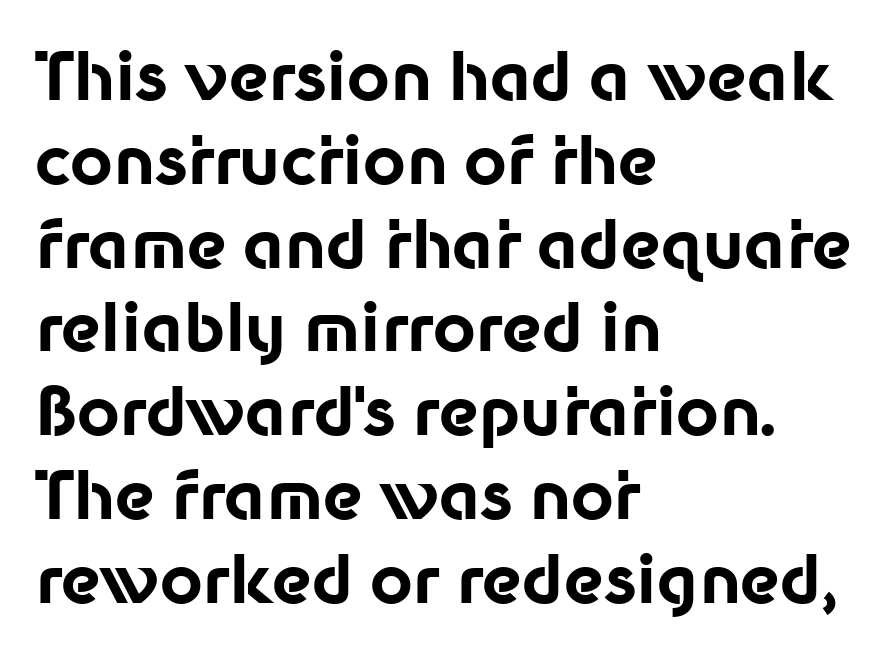
Is this a fixed-width face? No — the glyphs have proportional, varying widths. This sample is left-justified, so line endings fall wherever the words run out. How are the letters spaced? Ordinarily, with no added tracking. Is this a sans? Yes — the strokes have no serifs.
